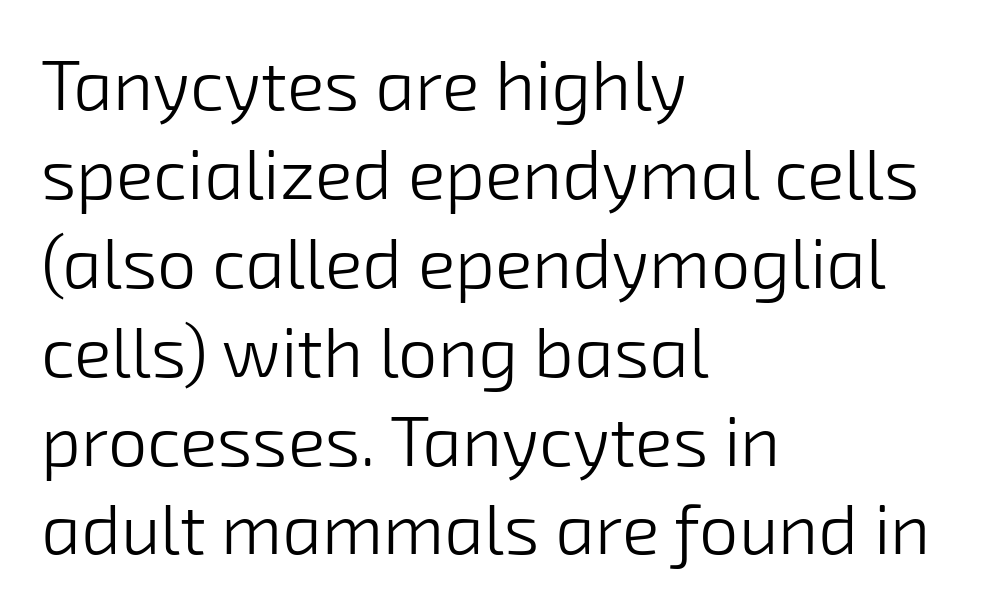
{"serif": "no", "bold": "no", "weight": "light", "width": "normal", "stroke_contrast": "low", "x_height": "medium", "monospaced": "no", "underline": "no", "align": "left", "line_spacing": "normal", "line_spacing_ratio": 1.27, "letter_spacing": "normal", "letter_spacing_em": 0.0, "glyph_px": 70}
